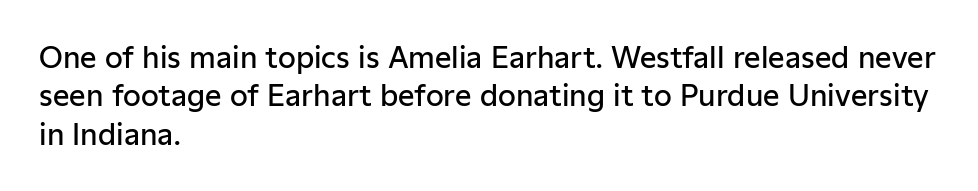
The image shows 29 px semibold sans-serif type, upright; set left-aligned, normal line spacing (1.32x), normal letter spacing, not underlined; low stroke contrast and a medium x-height.
